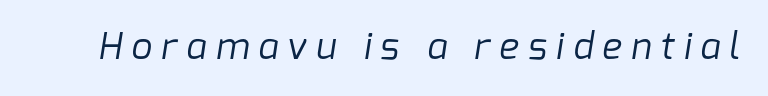
Looks like regular typesetting: each glyph gets only the width it needs. Stems and bowls with no extra thickness — not bold. The text was rendered using a sans face with plain stroke endings. The passage shown has open, widely tracked lettering throughout. The foot of each line stays bare and open.
